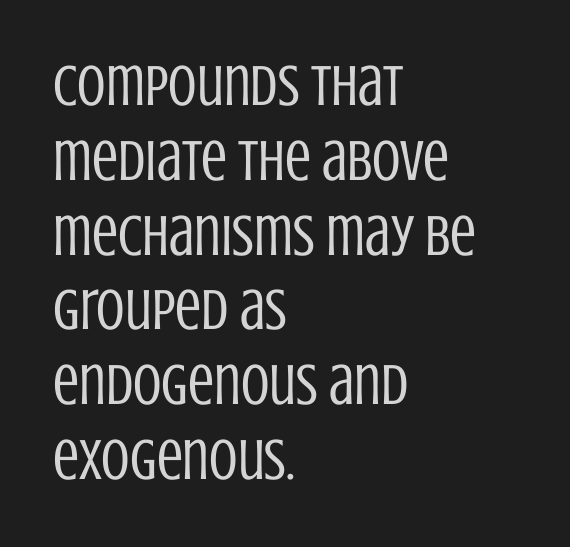
The image shows 58 px regular-weight, condensed sans-serif type, upright; set left-aligned, normal line spacing (1.29x), normal letter spacing, not underlined; low stroke contrast and a large x-height.
